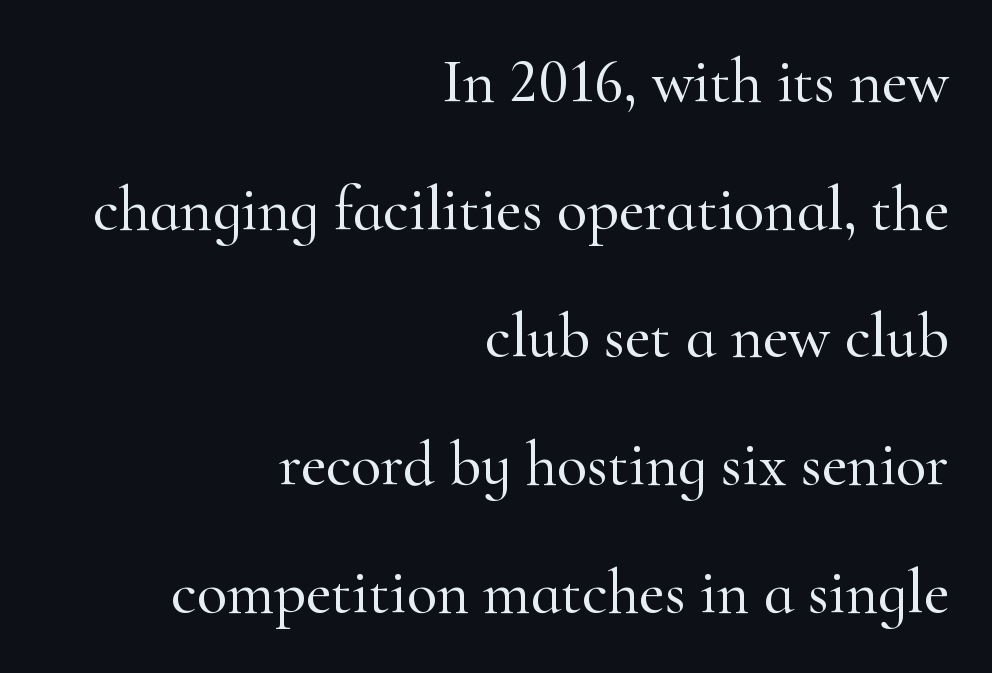
The image shows 62 px serif type, upright; set right-aligned, loose line spacing (2.06x), normal letter spacing, not underlined; high stroke contrast and a small x-height.
